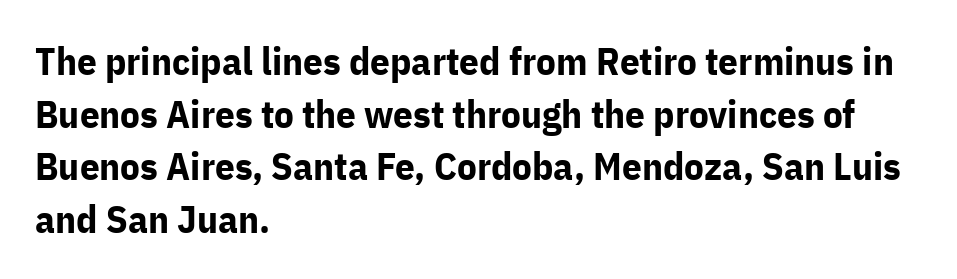
The image shows 39 px bold sans-serif type, upright; set left-aligned, normal line spacing (1.35x), normal letter spacing, not underlined; low stroke contrast and a medium x-height.
